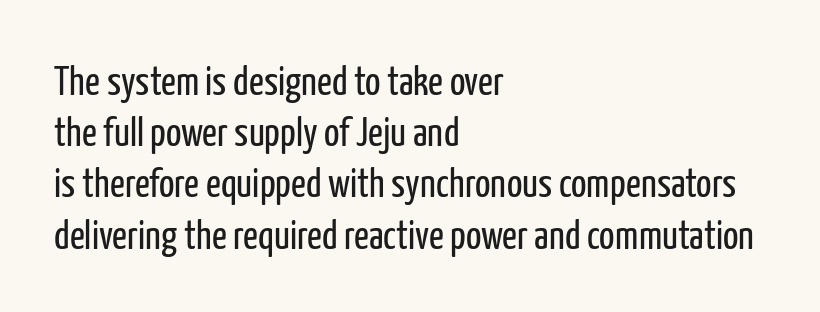
Q: Is the text bold? A: No.
Q: Is the text italic (slanted)? A: No, it is upright.
Q: Is the typeface a serif or a sans-serif typeface? A: Sans-serif.
Q: Is the text underlined? A: No.
Q: How is the paragraph aligned? A: Left-aligned.
Q: Is the spacing between letters normal or unusually wide? A: Normal.
Q: Is the spacing between lines tight, normal or loose? A: Normal.
Q: Width (condensed, normal, or wide)? A: Condensed.
Q: Stroke contrast? A: Low.
Q: x-height? A: Medium.
Q: Monospaced? A: No.
